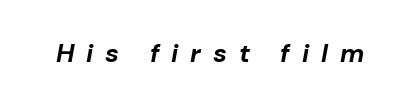
{"italic": "yes", "lean": "right", "slant_degrees": 10, "bold": "yes", "underline": "no", "letter_spacing": "wide", "letter_spacing_em": 0.46, "glyph_px": 26}
